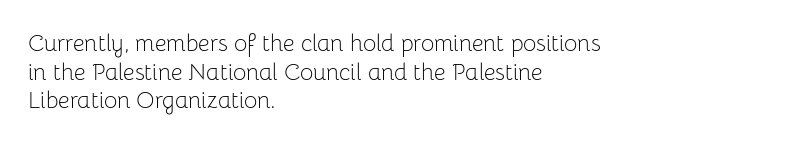
The image shows 23 px text type, upright; set left-aligned, line spacing 1.24x, normal letter spacing, not underlined.
